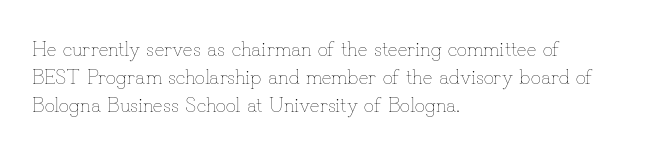
Nobody drew a line under any word here. When letters stand straight like this, we call the style roman or upright. The lines sit at an ordinary, default distance from one another. Summary of weight: not heavy and not bold.
